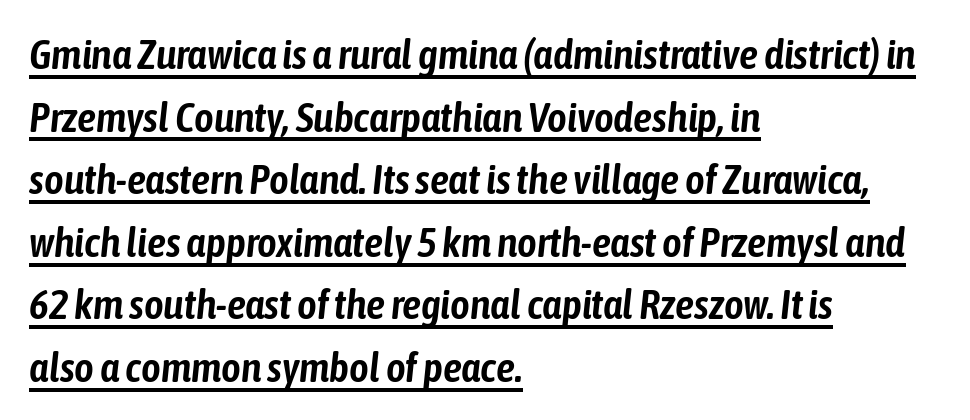
Q: Is the text italic (slanted)? A: Yes, it leans right by about 6 degrees.
Q: Is the text underlined? A: Yes.
Q: How is the paragraph aligned? A: Left-aligned.
Q: Is the spacing between letters normal or unusually wide? A: Normal.
Q: Is the spacing between lines tight, normal or loose? A: Normal.
Q: Width (condensed, normal, or wide)? A: Condensed.
Q: Stroke contrast? A: Low.
Q: x-height? A: Medium.
Q: Monospaced? A: No.
